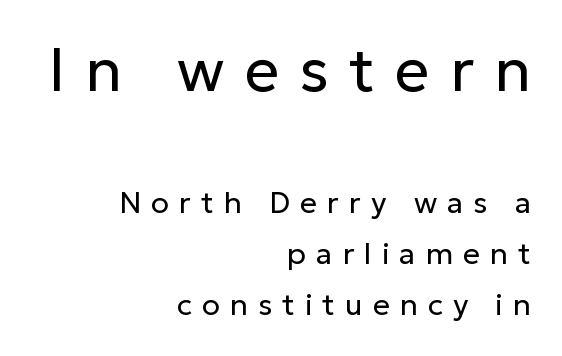
{"serif": "no", "italic": "no", "bold": "no", "weight": "regular", "width": "normal", "stroke_contrast": "low", "x_height": "medium", "monospaced": "no", "underline": "no", "align": "right", "line_spacing": "normal", "line_spacing_ratio": 1.7, "letter_spacing": "wide", "letter_spacing_em": 0.33, "larger_block": "first", "size_ratio": 2.03, "glyph_px": 61}
